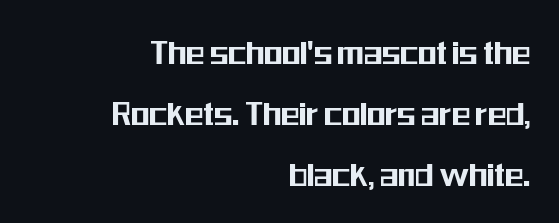
Default kerning and tracking; the words read as compact shapes. Looks like regular typesetting: each glyph gets only the width it needs. The face used here is a sans, in the tradition of grotesques and geometrics. The specimen reads as upright at a glance. Vertically, the passage feels balanced, rows spaced as you'd expect.
